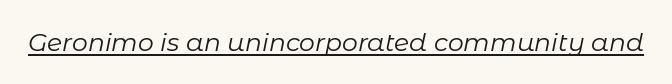
Nobody touched the tracking dial on this one. Each line of the rendering has a horizontal stroke beneath the glyphs. Designer's note — italics engaged. Think standard paragraph weight, or any step lighter than that.
